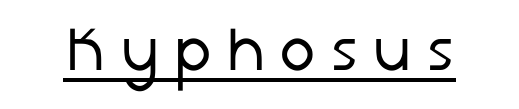
The image shows 62 px regular-weight sans-serif type, upright; set unusually wide letter spacing (+0.22 em), underlined; low stroke contrast and a medium x-height.
